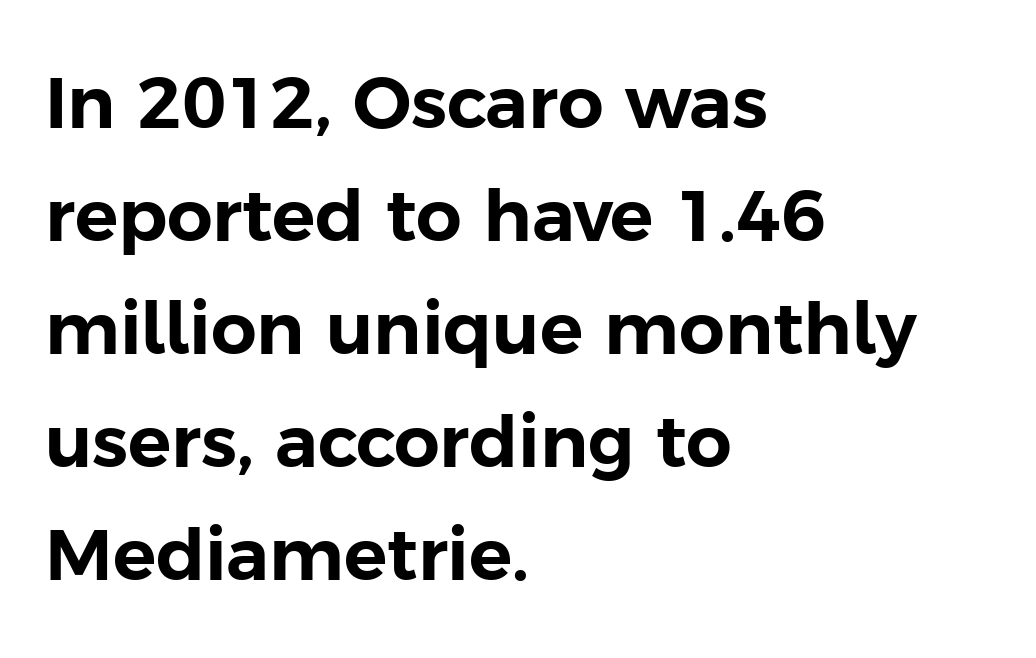
The image shows 72 px sans-serif type, upright; set left-aligned, normal line spacing (1.57x), normal letter spacing, not underlined; low stroke contrast and a medium x-height.
